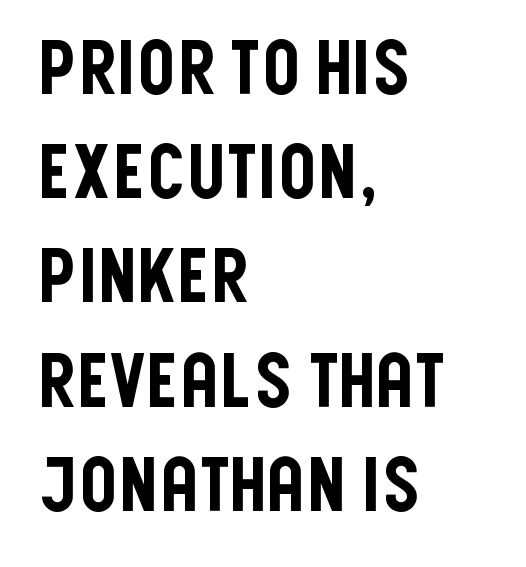
Q: Is the text italic (slanted)? A: No, it is upright.
Q: Is the typeface a serif or a sans-serif typeface? A: Sans-serif.
Q: Is the text underlined? A: No.
Q: How is the paragraph aligned? A: Left-aligned.
Q: Is the spacing between letters normal or unusually wide? A: Normal.
Q: Is the spacing between lines tight, normal or loose? A: Normal.
Q: Width (condensed, normal, or wide)? A: Condensed.
Q: Stroke contrast? A: Low.
Q: x-height? A: Large.
Q: Monospaced? A: No.
